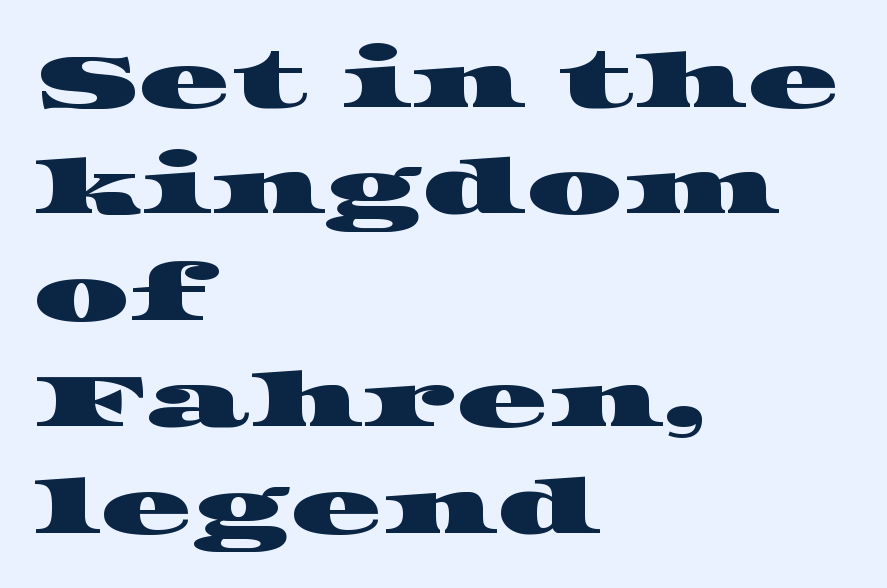
{"serif": "yes", "width": "wide", "stroke_contrast": "high", "x_height": "large", "monospaced": "no", "underline": "no", "align": "left", "line_spacing": "normal", "line_spacing_ratio": 1.4, "letter_spacing": "normal", "letter_spacing_em": 0.0, "glyph_px": 76}
